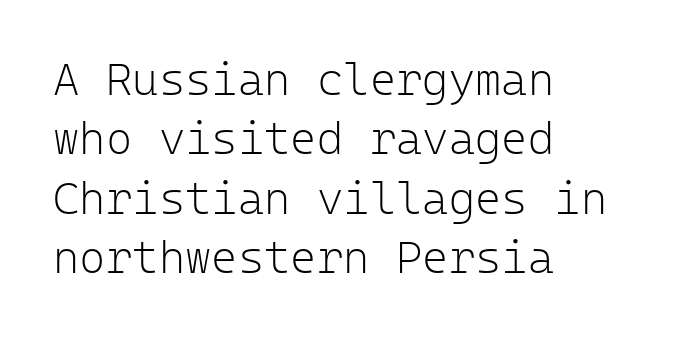
Regular leading. Typographically, this falls in the sans-serif category. Weight: regular or lighter. Every character here occupies the same horizontal width, giving the sample a typewriter-like rhythm. The string is rendered with underlining switched off.
